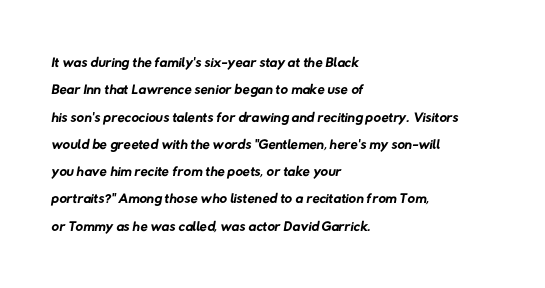
Q: Is the text bold? A: No.
Q: Is the text underlined? A: No.
Q: How is the paragraph aligned? A: Left-aligned.
Q: Is the spacing between letters normal or unusually wide? A: Normal.
Q: Is the spacing between lines tight, normal or loose? A: Normal.
